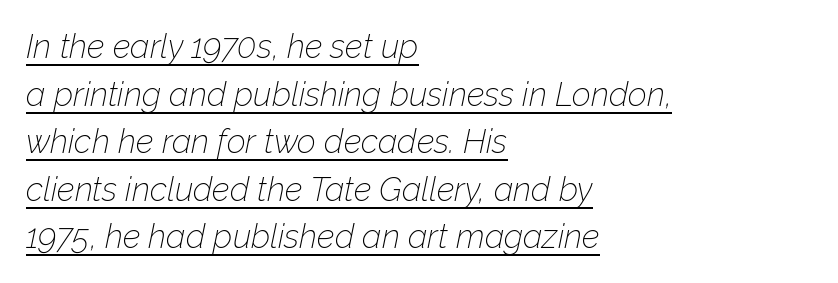
The image shows 33 px thin type, italic (leaning right); set left-aligned, normal line spacing (1.44x), normal letter spacing, underlined; low stroke contrast and a medium x-height.
